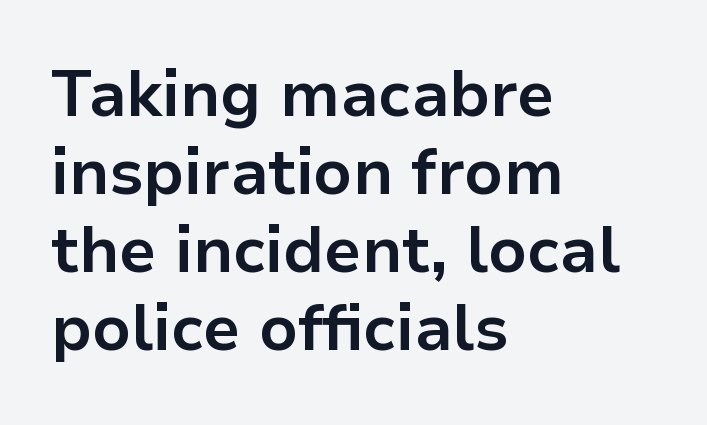
The image shows 64 px bold sans-serif type, upright; set left-aligned, line spacing 1.22x, normal letter spacing, not underlined; low stroke contrast and a medium x-height.
